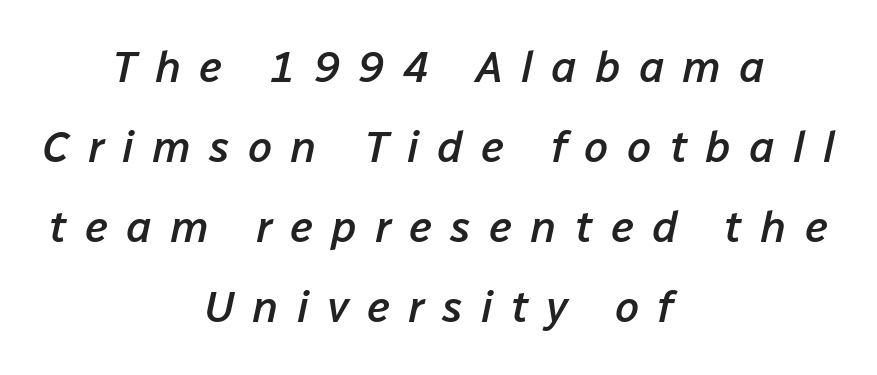
The image shows 44 px semibold type, italic (leaning right); set centered, line spacing 1.82x, unusually wide letter spacing (+0.41 em), not underlined; low stroke contrast and a medium x-height.
